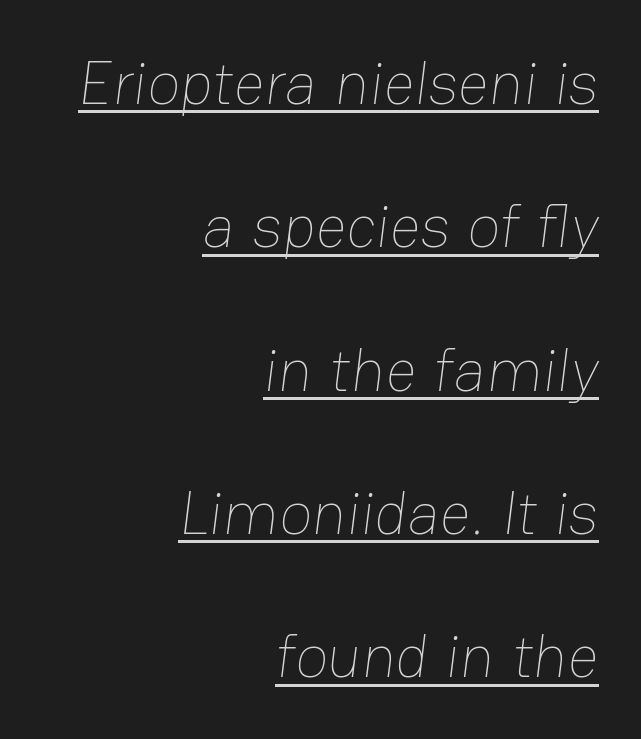
{"bold": "no", "weight": "thin", "width": "normal", "stroke_contrast": "low", "x_height": "medium", "monospaced": "no", "underline": "yes", "align": "right", "line_spacing": "loose", "line_spacing_ratio": 2.35, "letter_spacing": "normal", "letter_spacing_em": 0.0, "glyph_px": 61}
